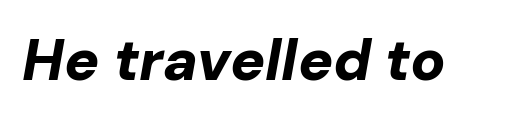
Default kerning and tracking; the words read as compact shapes. Compared with ordinary roman type, these characters are visibly tilted. Each letter keeps its own natural width here, so spacing adapts to shape. The gap between lines stays unmarked. Typesetter's note: full bold, strokes at maximum text heaviness.
